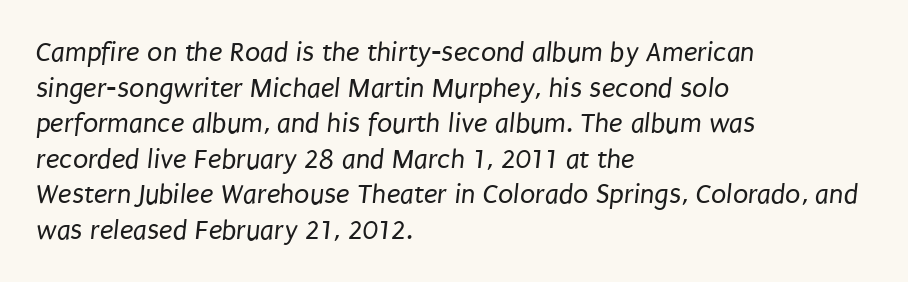
{"serif": "no", "bold": "no", "weight": "regular", "width": "condensed", "stroke_contrast": "low", "x_height": "large", "monospaced": "no", "underline": "no", "align": "left", "line_spacing": "normal", "line_spacing_ratio": 1.27, "letter_spacing": "normal", "letter_spacing_em": 0.0, "glyph_px": 28}
